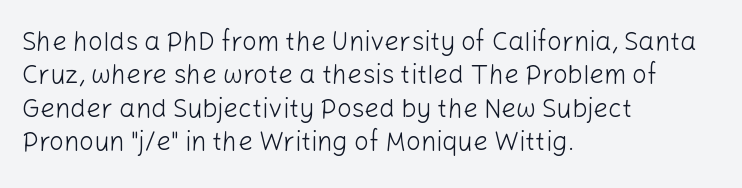
Q: Is the text bold? A: No.
Q: Is the text italic (slanted)? A: No, it is upright.
Q: Is the text underlined? A: No.
Q: How is the paragraph aligned? A: Left-aligned.
Q: Is the spacing between letters normal or unusually wide? A: Normal.
Q: Is the spacing between lines tight, normal or loose? A: Normal.
